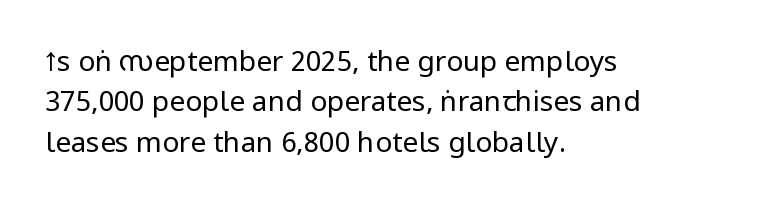
Q: Is the text bold? A: No.
Q: Is the text italic (slanted)? A: No, it is upright.
Q: Is the typeface a serif or a sans-serif typeface? A: Sans-serif.
Q: Is the text underlined? A: No.
Q: How is the paragraph aligned? A: Left-aligned.
Q: Is the spacing between letters normal or unusually wide? A: Normal.
Q: Is the spacing between lines tight, normal or loose? A: Normal.
Q: Width (condensed, normal, or wide)? A: Condensed.
Q: Stroke contrast? A: Low.
